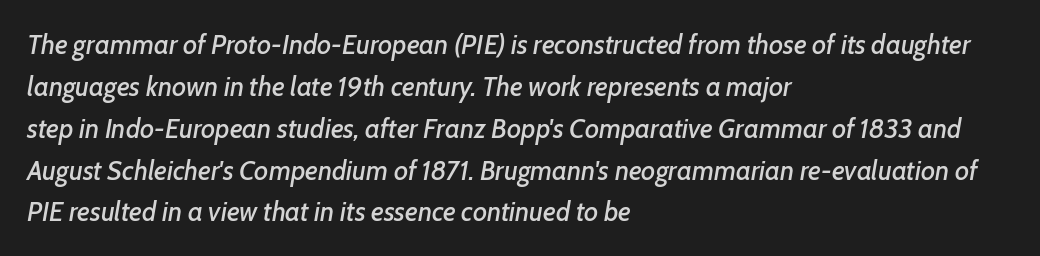
Honestly, the letter spacing is just normal — you wouldn't notice it. Beneath every word, the page is bare. The space between consecutive lines is moderate. The text carries the slant typical of an italic or oblique font. The passage is arranged the way most books set body copy — flush left.
